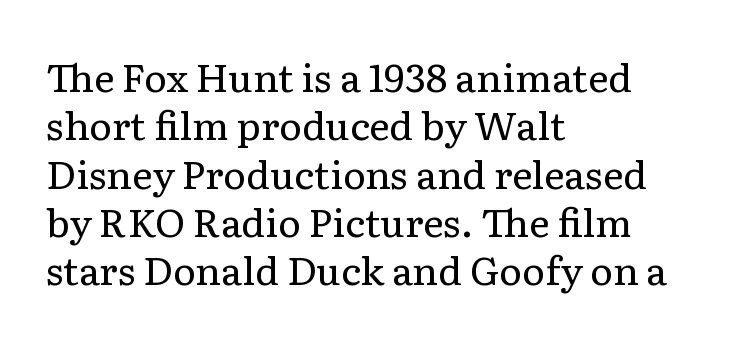
The image shows 39 px regular-weight serif type, upright; set left-aligned, line spacing 1.24x, normal letter spacing, not underlined; low stroke contrast and a medium x-height.
